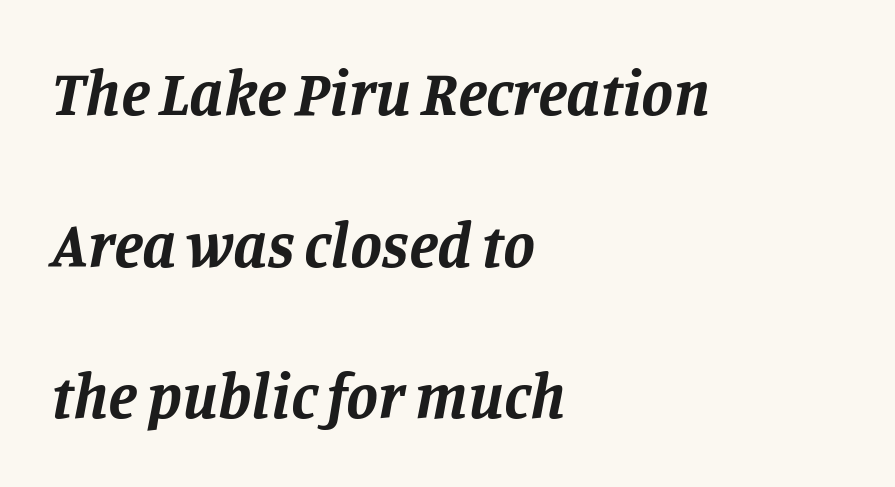
Q: Is the text bold? A: Yes.
Q: Is the text italic (slanted)? A: Yes, it leans right by about 11 degrees.
Q: Is the typeface a serif or a sans-serif typeface? A: Serif.
Q: Is the text underlined? A: No.
Q: How is the paragraph aligned? A: Left-aligned.
Q: Is the spacing between letters normal or unusually wide? A: Normal.
Q: Is the spacing between lines tight, normal or loose? A: Loose.
Q: Width (condensed, normal, or wide)? A: Normal.
Q: Stroke contrast? A: Low.
Q: x-height? A: Large.
Q: Monospaced? A: No.
